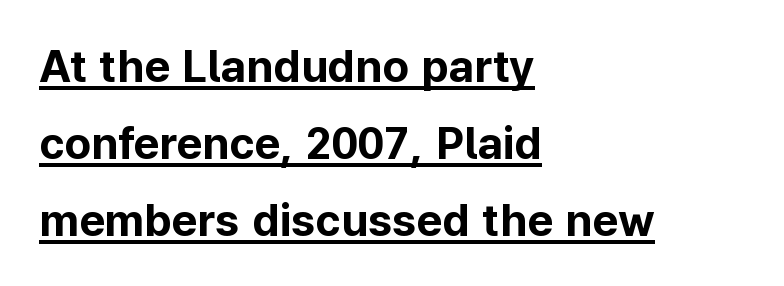
Every row of glyphs begins at an identical x-position on the left. Emphasis is given by a line drawn under the lettering. Do the characters align in a grid? No, the font is proportional. Are there feet on the stems? There aren't — it's a sans.
